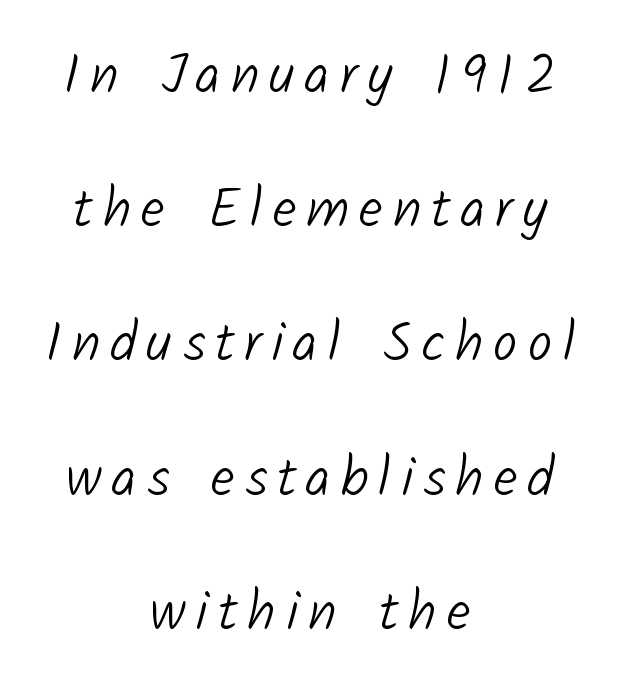
Anything drawn beneath the words? Only blank space. This sample has the flowing, uneven cadence of proportional lettering. Does the leading feel generous? Absolutely, it's lavish. Horizontally, the lines are justified to the midpoint only. This is not heavy type; no bold has been used. Check where the strokes stop: nothing finishes them off — pure sans.
